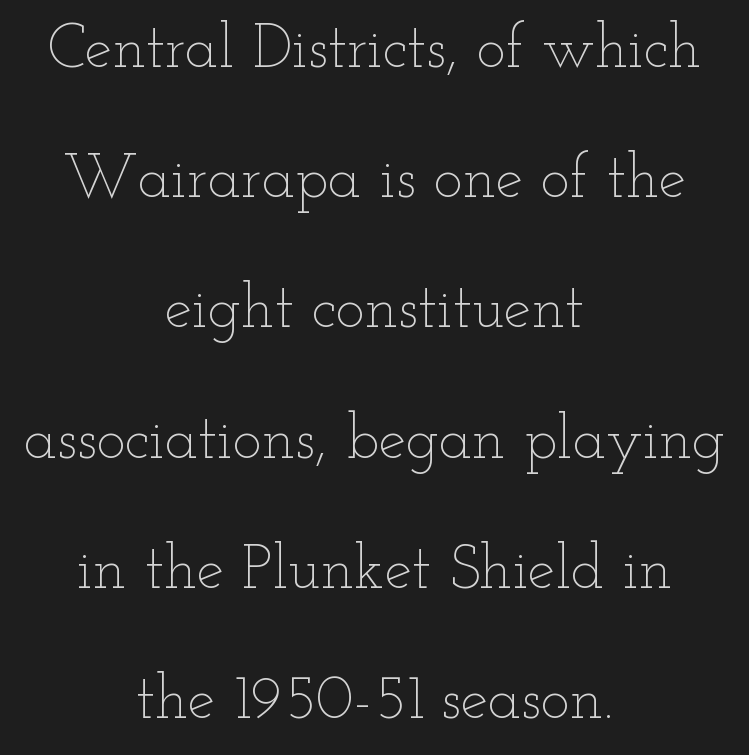
Q: Is the text bold? A: No.
Q: Is the text italic (slanted)? A: No, it is upright.
Q: Is the text underlined? A: No.
Q: How is the paragraph aligned? A: Centered.
Q: Is the spacing between letters normal or unusually wide? A: Normal.
Q: Is the spacing between lines tight, normal or loose? A: Loose.
Q: Width (condensed, normal, or wide)? A: Wide.
Q: Stroke contrast? A: Low.
Q: x-height? A: Small.
Q: Monospaced? A: No.
